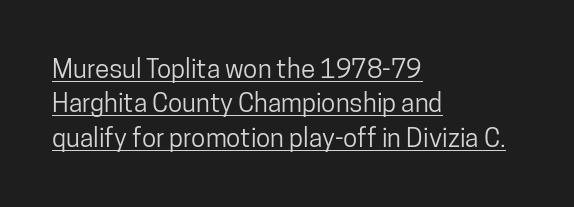
Characters follow at the spacing the type designer built in. The font's upright variant was chosen for this text. Short and long lines alike share a common starting point at left. Regarding leading, the lines here are spaced in the standard way. Check the space under the baseline: a stroke is drawn there.
